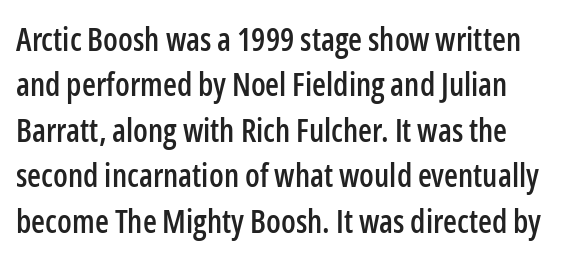
The image shows 32 px condensed sans-serif type, upright; set left-aligned, normal line spacing (1.42x), normal letter spacing, not underlined; low stroke contrast and a medium x-height.
